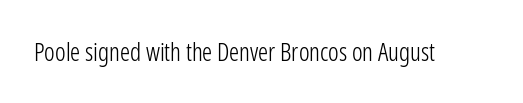
The image shows 25 px text type, upright; set normal letter spacing, not underlined.
